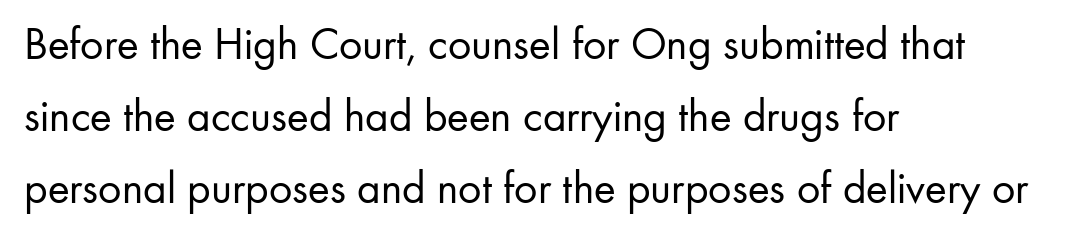
The image shows 46 px regular-weight sans-serif type, upright; set left-aligned, normal line spacing (1.57x), normal letter spacing, not underlined; low stroke contrast and a small x-height.
